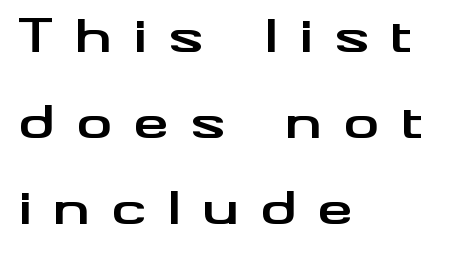
No word sits above an underline. Style check: upright. Note: no serifs on the glyphs. Students, note that the glyphs here are deliberately spaced far apart. Loosely led — the rows are spread out.
